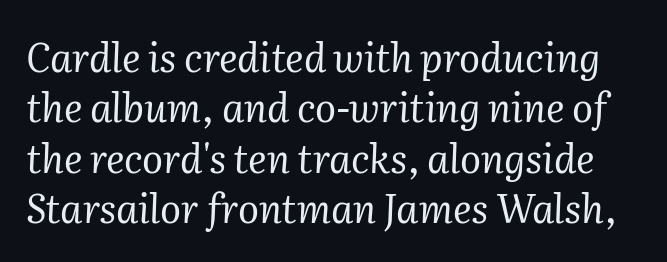
Proportional: the letters do not fall into vertical columns. The line texture is even and compact thanks to regular tracking. Summary of weight: not heavy and not bold. Baseline-to-baseline distance is the conventional proportion of letter height.
